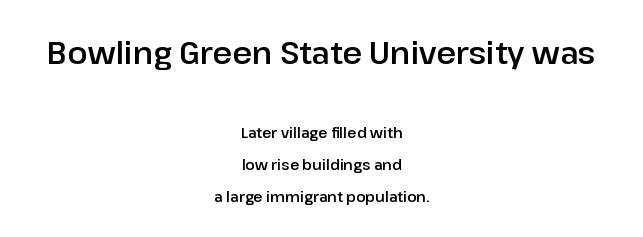
{"serif": "no", "italic": "no", "width": "normal", "stroke_contrast": "low", "x_height": "medium", "monospaced": "no", "underline": "no", "align": "center", "line_spacing": "loose", "line_spacing_ratio": 2.27, "letter_spacing": "normal", "letter_spacing_em": 0.0, "larger_block": "first", "size_ratio": 2.14, "glyph_px": 30}
